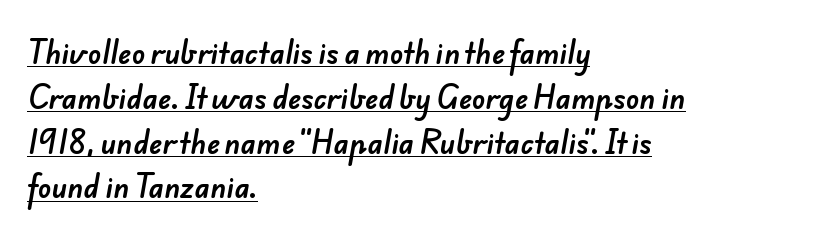
Q: Is the typeface a serif or a sans-serif typeface? A: Sans-serif.
Q: Is the text underlined? A: Yes.
Q: How is the paragraph aligned? A: Left-aligned.
Q: Is the spacing between letters normal or unusually wide? A: Normal.
Q: Is the spacing between lines tight, normal or loose? A: Normal.
Q: Width (condensed, normal, or wide)? A: Normal.
Q: Stroke contrast? A: Low.
Q: x-height? A: Small.
Q: Monospaced? A: No.
